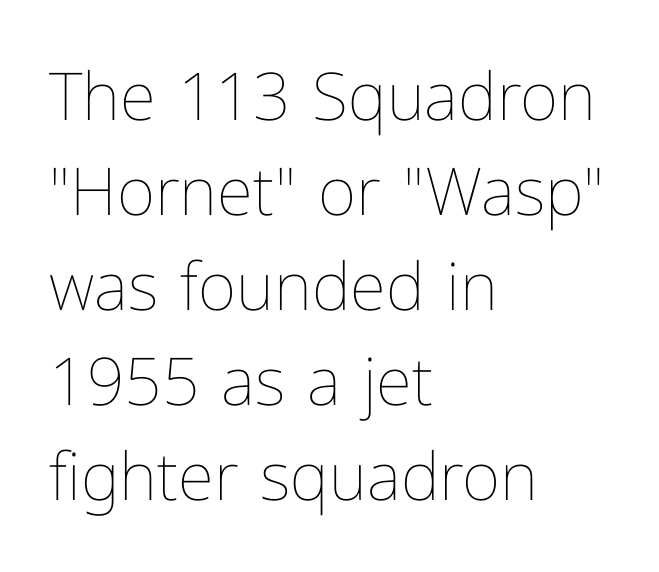
The tracking reads as untouched default to a designer's eye. Compared with a typical body face, this is equally light or lighter still. Has an underline been added? It has not. You could not count columns in this text — the font is proportionally spaced. Quick note: interline space is typical.
